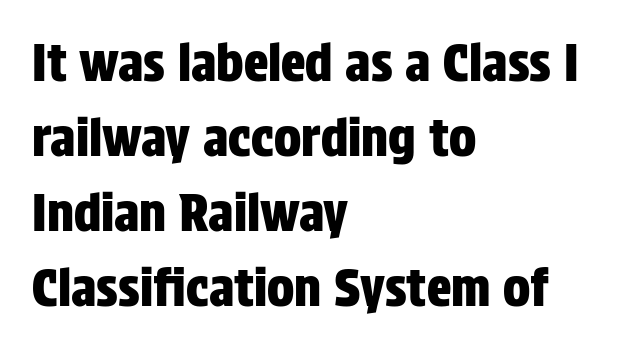
{"serif": "no", "italic": "no", "width": "condensed", "stroke_contrast": "low", "x_height": "large", "monospaced": "no", "underline": "no", "align": "left", "line_spacing": "normal", "line_spacing_ratio": 1.47, "letter_spacing": "normal", "letter_spacing_em": 0.0, "glyph_px": 51}
